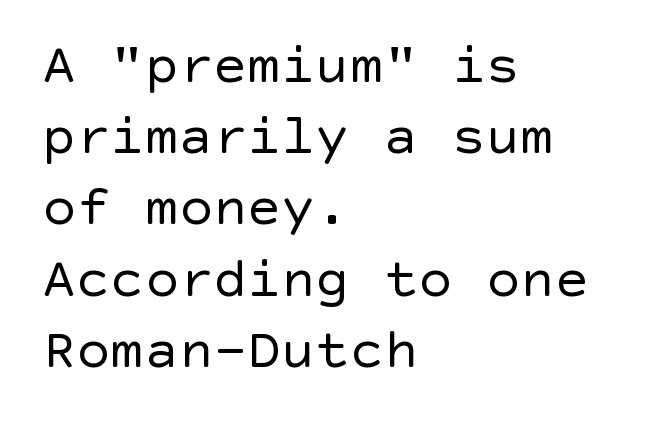
Underline: absent. Layout note: lines flush left. A typesetter would call this zero additional tracking. The characters display no serif detailing; their extremities are plain.
